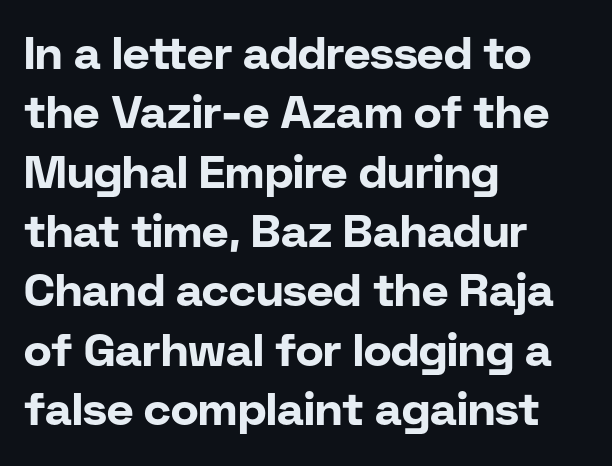
Q: Is the text bold? A: Yes.
Q: Is the text italic (slanted)? A: No, it is upright.
Q: Is the typeface a serif or a sans-serif typeface? A: Sans-serif.
Q: Is the text underlined? A: No.
Q: How is the paragraph aligned? A: Left-aligned.
Q: Is the spacing between letters normal or unusually wide? A: Normal.
Q: Is the spacing between lines tight, normal or loose? A: Normal.
Q: Width (condensed, normal, or wide)? A: Normal.
Q: Stroke contrast? A: Low.
Q: x-height? A: Medium.
Q: Monospaced? A: No.
